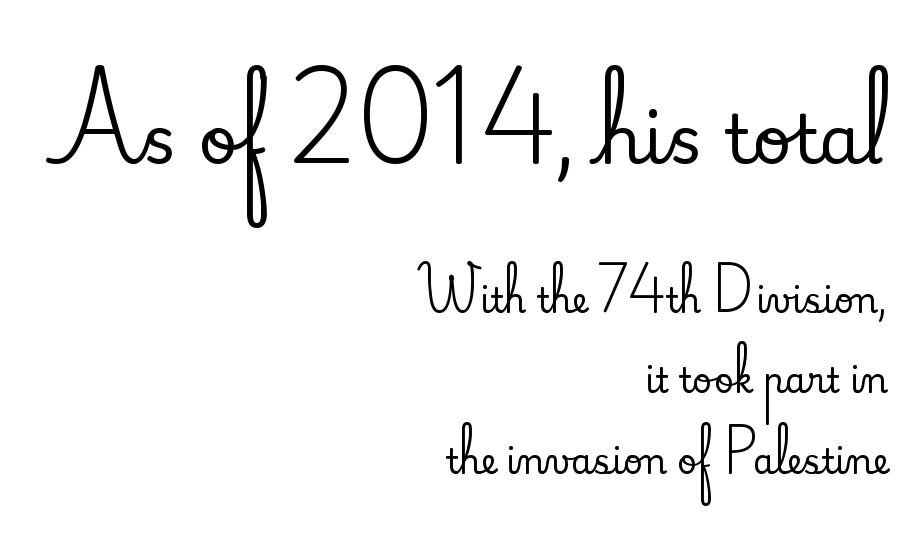
Bare-footed words on every line. The passage is arranged like a letterhead date or caption credit — flush right. Looks like regular typesetting: each glyph gets only the width it needs. You can tell it's not italic because the verticals are truly vertical. The vertical gap from one line to the next is large.
